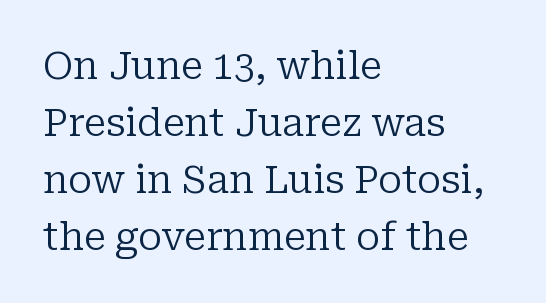
Q: Is the text bold? A: No.
Q: Is the text italic (slanted)? A: No, it is upright.
Q: Is the typeface a serif or a sans-serif typeface? A: Serif.
Q: Is the text underlined? A: No.
Q: How is the paragraph aligned? A: Left-aligned.
Q: Is the spacing between letters normal or unusually wide? A: Normal.
Q: Is the spacing between lines tight, normal or loose? A: Normal.
Q: Width (condensed, normal, or wide)? A: Normal.
Q: Stroke contrast? A: Low.
Q: x-height? A: Medium.
Q: Monospaced? A: No.
